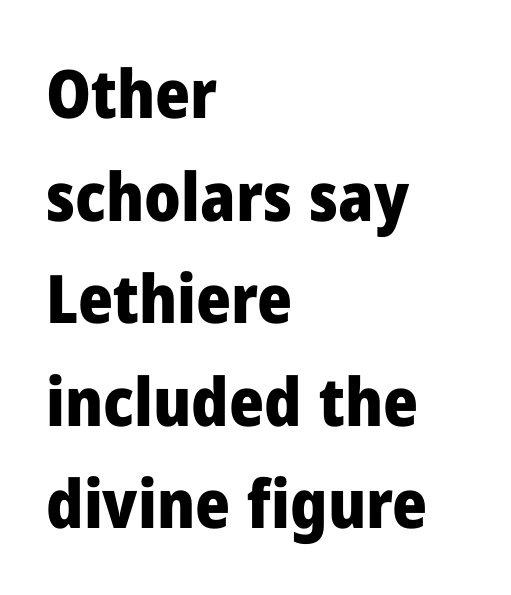
Q: Is the text bold? A: Yes.
Q: Is the text italic (slanted)? A: No, it is upright.
Q: Is the typeface a serif or a sans-serif typeface? A: Sans-serif.
Q: Is the text underlined? A: No.
Q: How is the paragraph aligned? A: Left-aligned.
Q: Is the spacing between letters normal or unusually wide? A: Normal.
Q: Is the spacing between lines tight, normal or loose? A: Normal.
Q: Width (condensed, normal, or wide)? A: Normal.
Q: Stroke contrast? A: Low.
Q: x-height? A: Medium.
Q: Monospaced? A: No.
